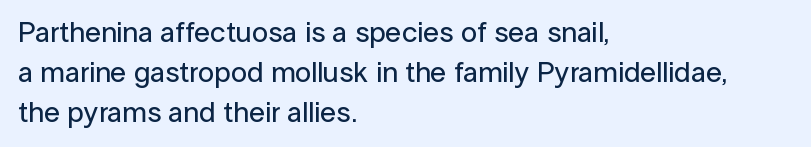
The image shows 29 px sans-serif type, upright; set left-aligned, normal line spacing (1.38x), normal letter spacing, not underlined; low stroke contrast and a medium x-height.
